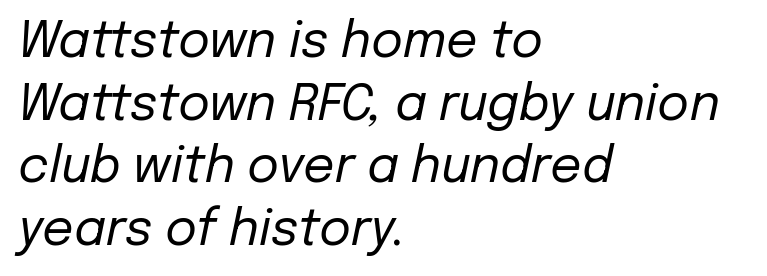
{"italic": "yes", "lean": "right", "slant_degrees": 12, "bold": "no", "weight": "regular", "width": "normal", "stroke_contrast": "low", "x_height": "medium", "monospaced": "no", "underline": "no", "align": "left", "line_spacing": "normal", "line_spacing_ratio": 1.28, "letter_spacing": "normal", "letter_spacing_em": 0.0, "glyph_px": 49}
